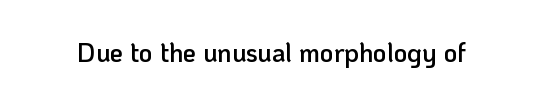
The image shows 26 px text type, upright; set normal letter spacing, not underlined.
